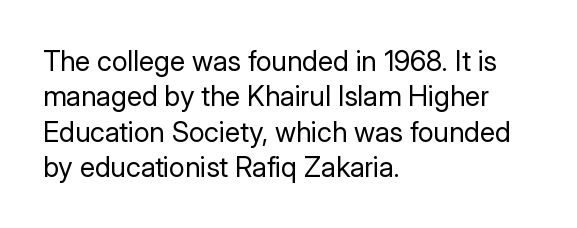
Q: Is the text bold? A: No.
Q: Is the text italic (slanted)? A: No, it is upright.
Q: Is the typeface a serif or a sans-serif typeface? A: Sans-serif.
Q: Is the text underlined? A: No.
Q: How is the paragraph aligned? A: Left-aligned.
Q: Is the spacing between letters normal or unusually wide? A: Normal.
Q: Is the spacing between lines tight, normal or loose? A: Normal.
Q: Width (condensed, normal, or wide)? A: Normal.
Q: Stroke contrast? A: Low.
Q: x-height? A: Medium.
Q: Monospaced? A: No.
